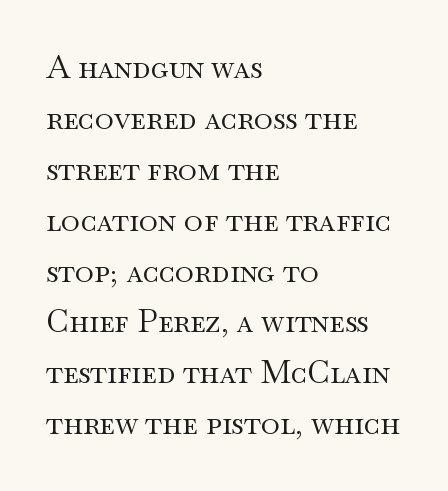
The image shows 32 px regular-weight, wide serif type, upright; set left-aligned, normal line spacing (1.59x), normal letter spacing, not underlined; medium stroke contrast and a small x-height.
